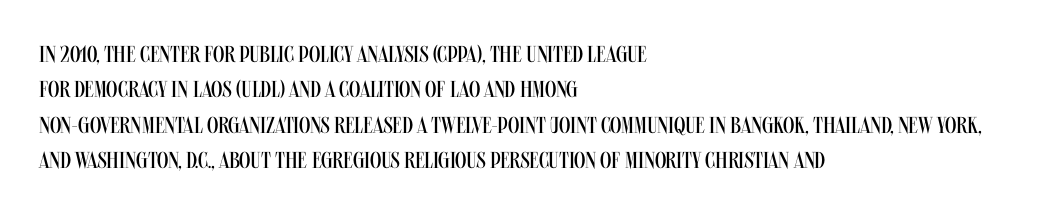
The image shows 23 px text type, upright; set left-aligned, normal line spacing (1.54x), normal letter spacing, not underlined.
